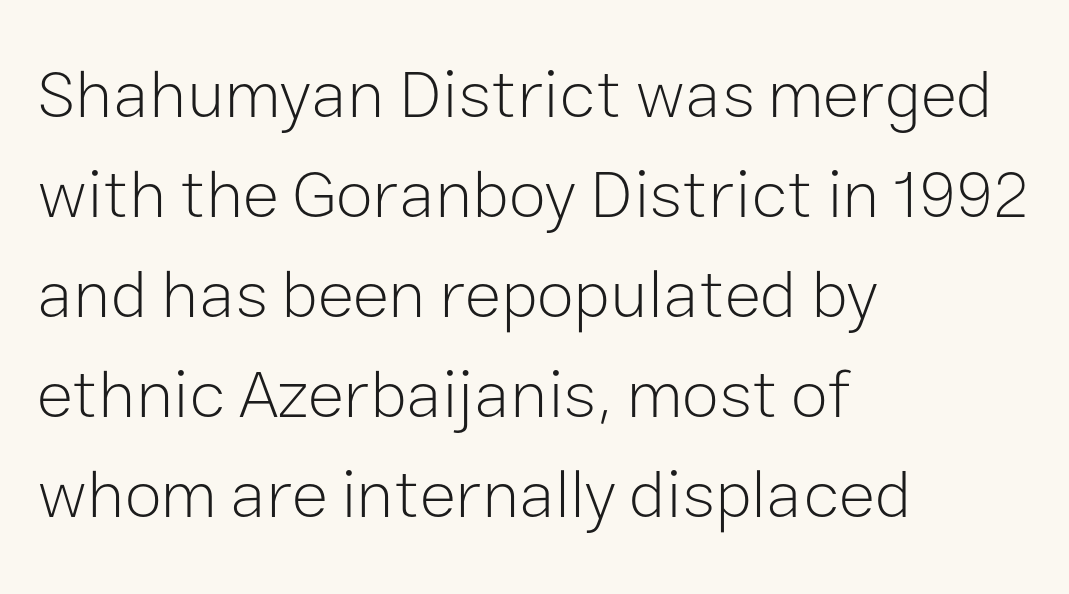
Q: Is the text bold? A: No.
Q: Is the text italic (slanted)? A: No, it is upright.
Q: Is the typeface a serif or a sans-serif typeface? A: Sans-serif.
Q: Is the text underlined? A: No.
Q: How is the paragraph aligned? A: Left-aligned.
Q: Is the spacing between letters normal or unusually wide? A: Normal.
Q: Is the spacing between lines tight, normal or loose? A: Normal.
Q: Width (condensed, normal, or wide)? A: Normal.
Q: Stroke contrast? A: Low.
Q: x-height? A: Medium.
Q: Monospaced? A: No.
